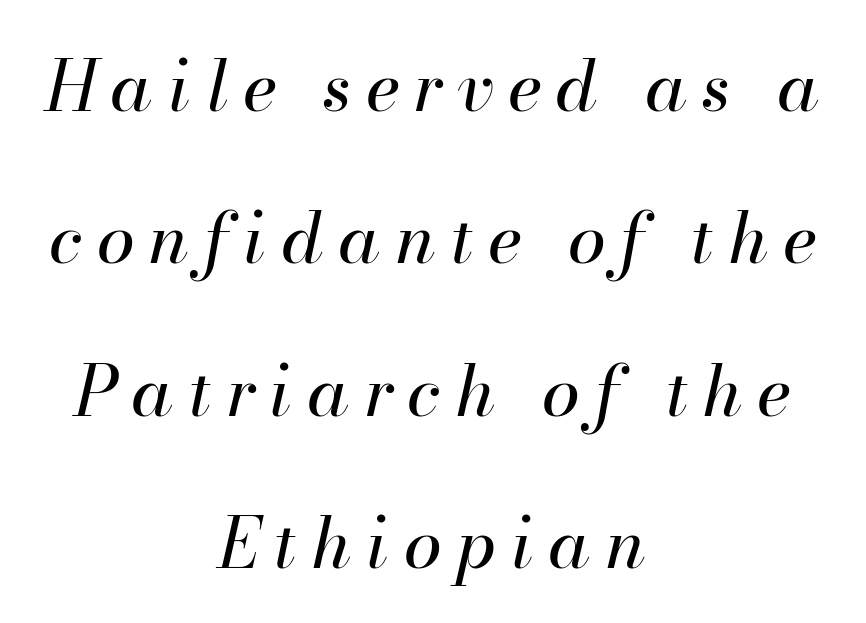
Proportional: the letters do not fall into vertical columns. Emphasis-style slanted type is in use. Observe the wide spacing: letters keep a clear distance from each other. Words float on clear page, feet unadorned. The passage shown is not bold in any degree. This block would shrink considerably if given ordinary leading; it's expanded now.
